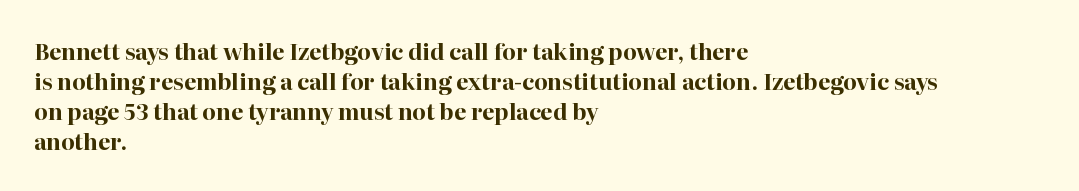
Italic: no, the glyphs are upright roman. Standard letterfit; no display-style spreading of the glyphs. Glance below the letters and you will spot only blank space. Its strokes are broad and dark, the hallmark of bold type.
